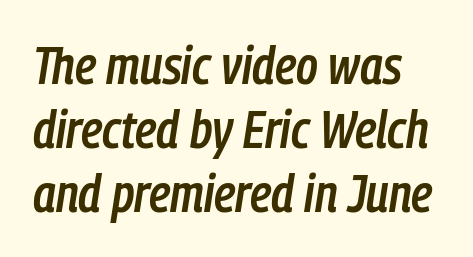
What stands out about the letter spacing? Nothing — it is the standard amount. If you drew a line through each stem, it would be angled. These lines are rendered in a variable-pitch font. Decoration check: the copy has no underline. Typographic density is moderately raised because the face is semibold.
